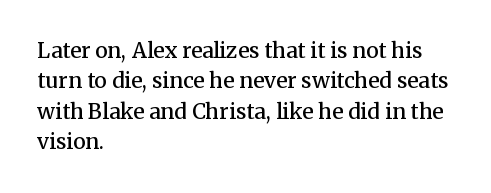
Q: Is the text bold? A: Semi-bold.
Q: Is the text italic (slanted)? A: No, it is upright.
Q: Is the text underlined? A: No.
Q: How is the paragraph aligned? A: Left-aligned.
Q: Is the spacing between letters normal or unusually wide? A: Normal.
Q: Is the spacing between lines tight, normal or loose? A: Normal.
